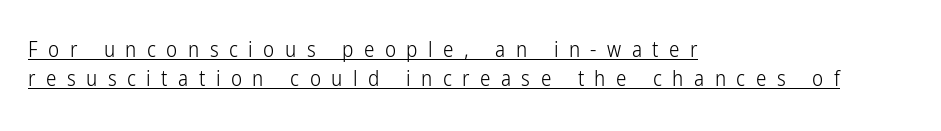
Q: Is the text bold? A: No.
Q: Is the text italic (slanted)? A: No, it is upright.
Q: Is the text underlined? A: Yes.
Q: How is the paragraph aligned? A: Left-aligned.
Q: Is the spacing between letters normal or unusually wide? A: Unusually wide.
Q: Is the spacing between lines tight, normal or loose? A: Normal.
